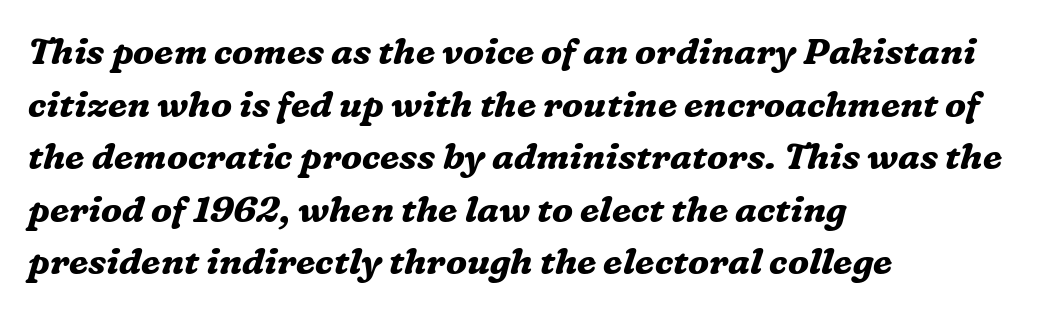
Horizontal alignment here is leftward, the default for most running prose. Leading: standard. The space beneath each line is pristine and unruled. These words are printed bold, with thick strokes throughout. These lines are composed in type with serifs. Observe the ordinary spacing: letters are neighbours, not strangers.
